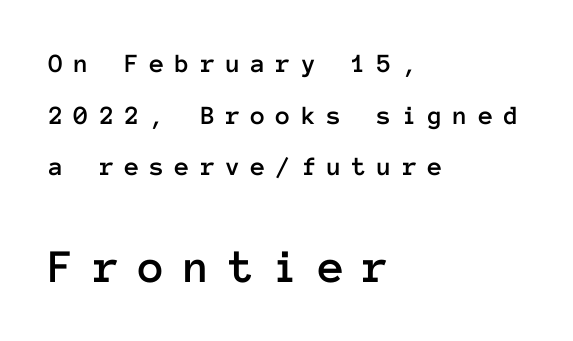
Q: Is the text italic (slanted)? A: No, it is upright.
Q: Is the text underlined? A: No.
Q: How is the paragraph aligned? A: Left-aligned.
Q: Is the spacing between letters normal or unusually wide? A: Unusually wide.
Q: Is the spacing between lines tight, normal or loose? A: Loose.
Q: Which block of text is set in a larger size, the first (top) or the second (bottom)? A: The second (bottom) one.
Q: Width (condensed, normal, or wide)? A: Normal.
Q: Stroke contrast? A: Low.
Q: x-height? A: Medium.
Q: Monospaced? A: Yes.
